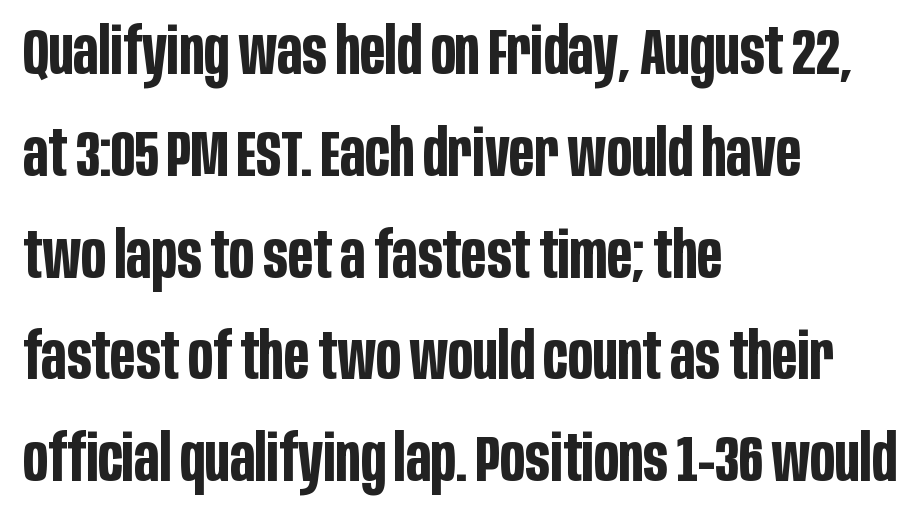
The image shows 64 px bold, condensed sans-serif type, upright; set left-aligned, normal line spacing (1.59x), normal letter spacing, not underlined; low stroke contrast and a large x-height.
